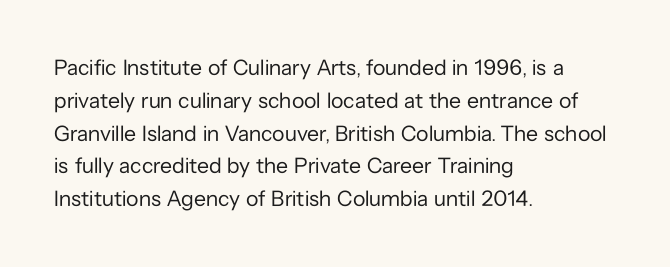
Q: Is the text bold? A: No.
Q: Is the text italic (slanted)? A: No, it is upright.
Q: Is the text underlined? A: No.
Q: How is the paragraph aligned? A: Left-aligned.
Q: Is the spacing between letters normal or unusually wide? A: Normal.
Q: Is the spacing between lines tight, normal or loose? A: Normal.
